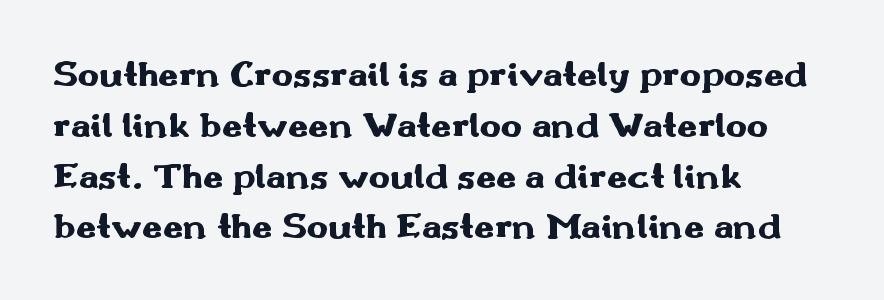
Anything drawn beneath the words? Only blank space. These words are printed bold, with thick strokes throughout. Teacher's note: observe the even left margin — that is flush-left alignment. The rows are spaced the way most documents space them. In terms of posture, this sample is upright.
